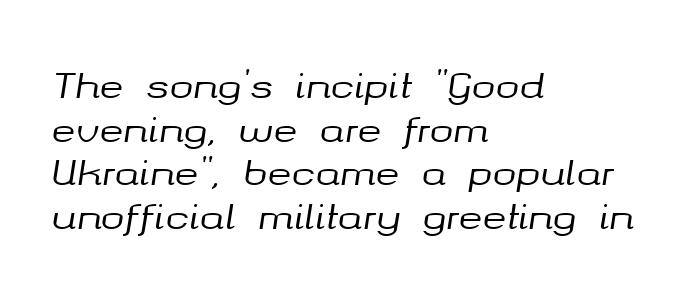
{"italic": "yes", "lean": "right", "slant_degrees": 8, "width": "normal", "stroke_contrast": "medium", "x_height": "medium", "monospaced": "no", "underline": "no", "align": "left", "line_spacing_ratio": 1.21, "letter_spacing": "normal", "letter_spacing_em": 0.0, "glyph_px": 36}
